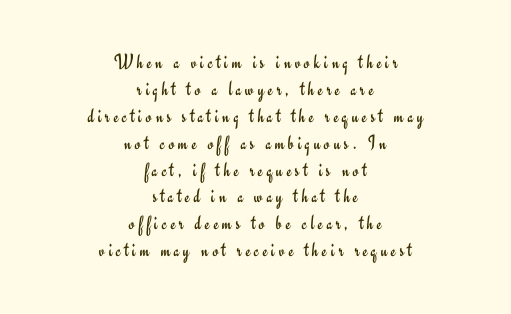
Q: Is the text bold? A: No.
Q: Is the text italic (slanted)? A: Yes.
Q: Is the text underlined? A: No.
Q: How is the paragraph aligned? A: Centered.
Q: Is the spacing between lines tight, normal or loose? A: Normal.
